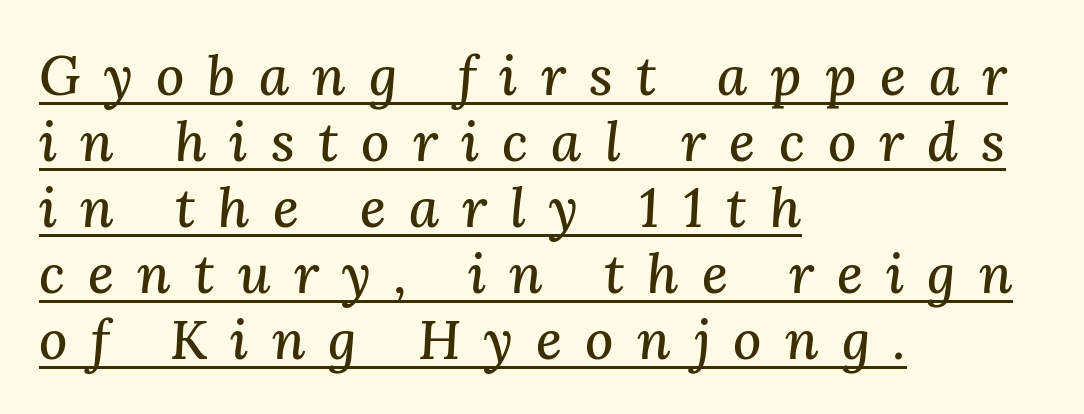
A typesetter would call this proportional, since set widths differ per character. Casual observation: everything's shoved over to the left. This sample carries an underscore along the baseline area. These lines were composed using italics.
